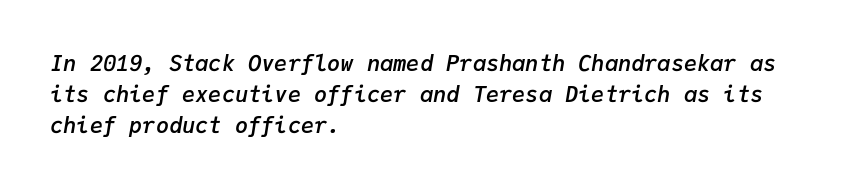
The image shows 22 px text type, italic (leaning right); set left-aligned, normal line spacing (1.4x), normal letter spacing, not underlined.
